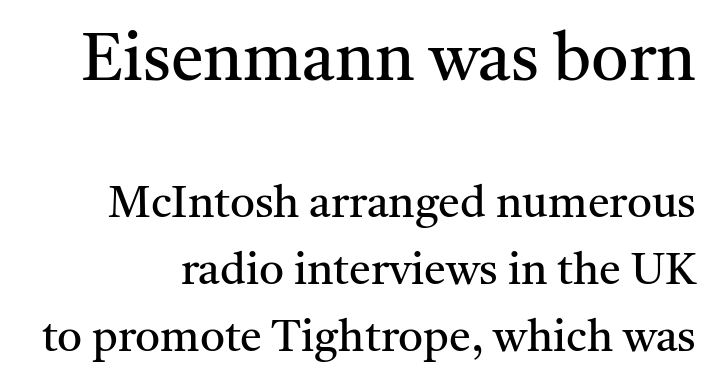
{"serif": "yes", "italic": "no", "bold": "no", "weight": "regular", "width": "normal", "stroke_contrast": "medium", "x_height": "medium", "monospaced": "no", "underline": "no", "line_spacing": "normal", "line_spacing_ratio": 1.52, "letter_spacing": "normal", "letter_spacing_em": 0.0, "larger_block": "first", "size_ratio": 1.5, "glyph_px": 66}
